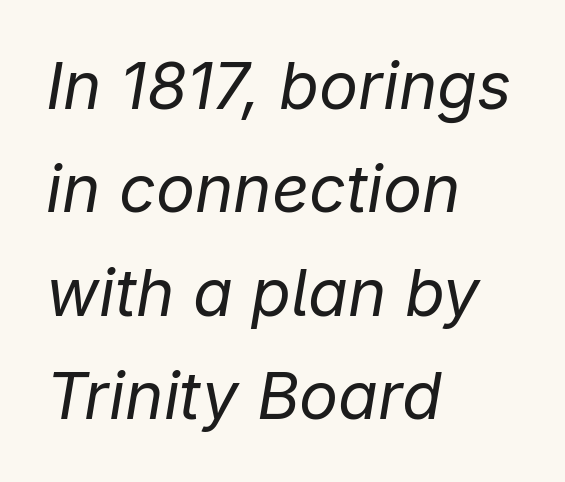
The image shows 65 px regular-weight type, italic (leaning right); set left-aligned, normal line spacing (1.59x), normal letter spacing, not underlined; low stroke contrast and a medium x-height.
